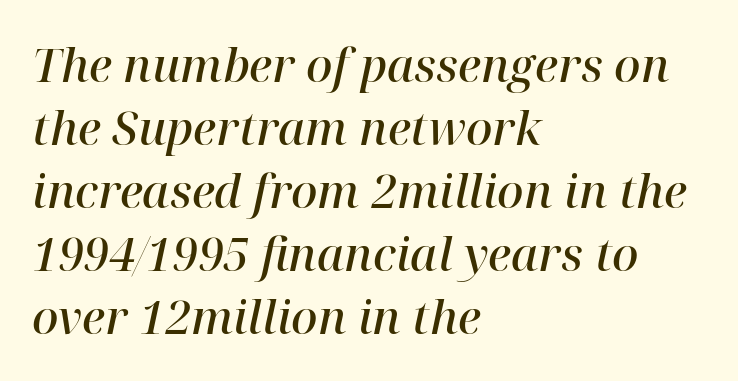
Q: Is the text bold? A: Semi-bold.
Q: Is the text italic (slanted)? A: Yes, it leans right by about 12 degrees.
Q: Is the typeface a serif or a sans-serif typeface? A: Serif.
Q: Is the text underlined? A: No.
Q: How is the paragraph aligned? A: Left-aligned.
Q: Is the spacing between letters normal or unusually wide? A: Normal.
Q: Is the spacing between lines tight, normal or loose? A: Normal.
Q: Width (condensed, normal, or wide)? A: Normal.
Q: Stroke contrast? A: High.
Q: x-height? A: Medium.
Q: Monospaced? A: No.
